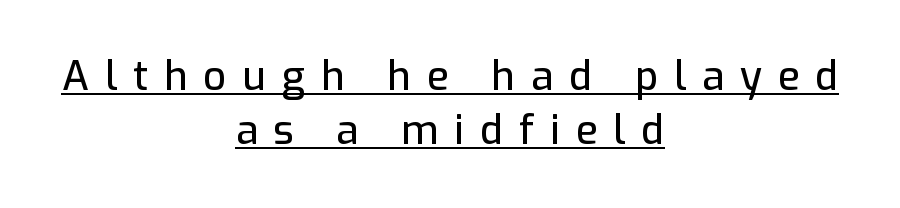
Q: Is the text italic (slanted)? A: No, it is upright.
Q: Is the typeface a serif or a sans-serif typeface? A: Sans-serif.
Q: Is the text underlined? A: Yes.
Q: How is the paragraph aligned? A: Centered.
Q: Is the spacing between letters normal or unusually wide? A: Unusually wide.
Q: Is the spacing between lines tight, normal or loose? A: Normal.
Q: Width (condensed, normal, or wide)? A: Normal.
Q: Stroke contrast? A: Low.
Q: x-height? A: Medium.
Q: Monospaced? A: No.
